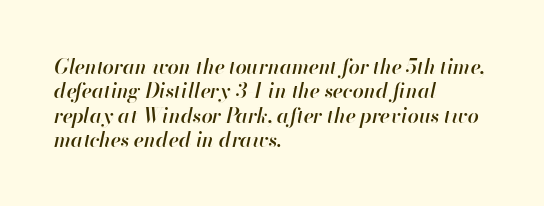
Q: Is the text bold? A: Semi-bold.
Q: Is the text italic (slanted)? A: Yes, it leans right by about 13 degrees.
Q: Is the text underlined? A: No.
Q: How is the paragraph aligned? A: Left-aligned.
Q: Is the spacing between letters normal or unusually wide? A: Normal.
